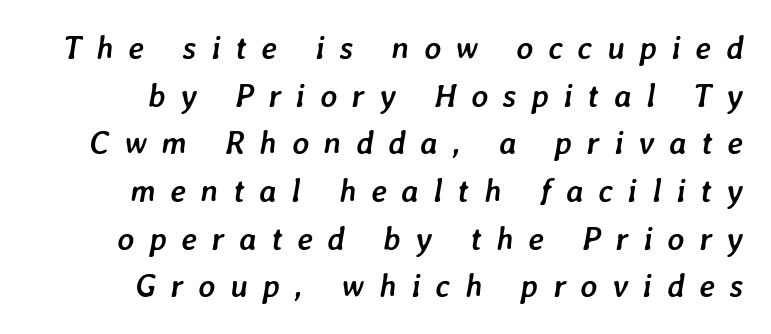
{"italic": "yes", "lean": "right", "slant_degrees": 7, "bold": "yes", "weight": "semibold", "width": "normal", "stroke_contrast": "low", "x_height": "medium", "monospaced": "no", "underline": "no", "line_spacing": "normal", "line_spacing_ratio": 1.49, "letter_spacing": "wide", "letter_spacing_em": 0.46, "glyph_px": 32}
